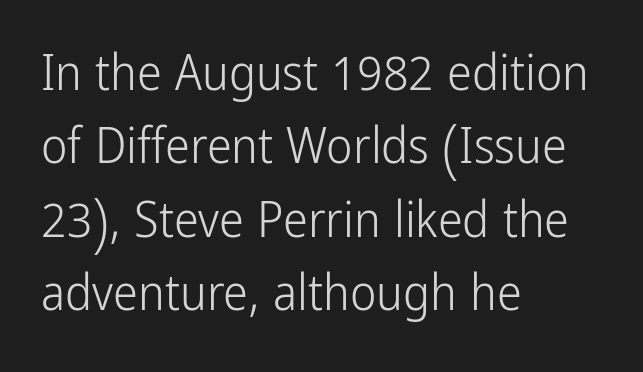
The image shows 50 px light, condensed sans-serif type, upright; set left-aligned, normal line spacing (1.47x), normal letter spacing, not underlined; low stroke contrast and a medium x-height.
